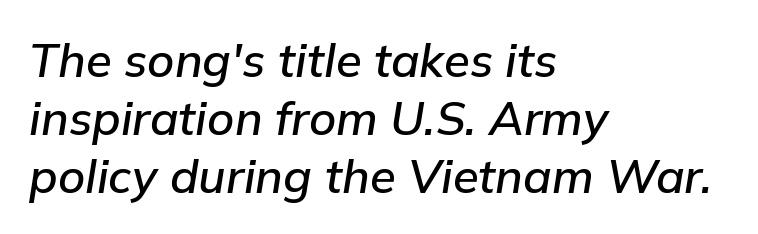
{"italic": "yes", "lean": "right", "slant_degrees": 9, "width": "normal", "stroke_contrast": "low", "x_height": "medium", "monospaced": "no", "underline": "no", "align": "left", "line_spacing_ratio": 1.23, "letter_spacing": "normal", "letter_spacing_em": 0.0, "glyph_px": 47}
